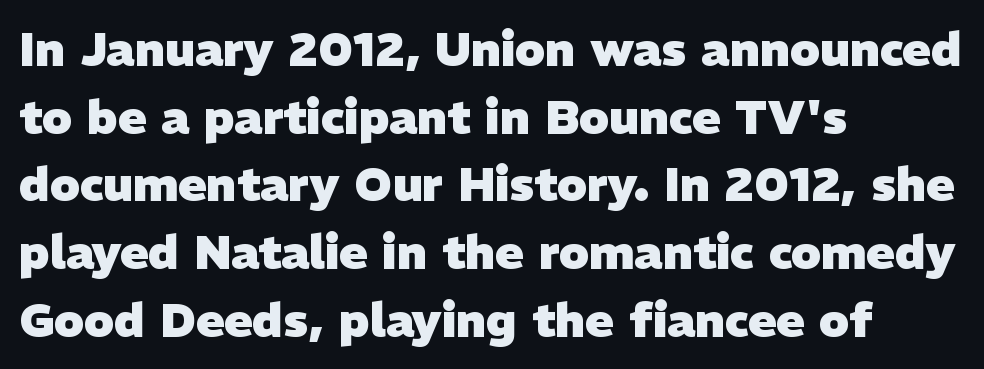
The image shows 47 px heavy sans-serif type; set left-aligned, normal line spacing (1.44x), normal letter spacing, not underlined; low stroke contrast and a medium x-height.
